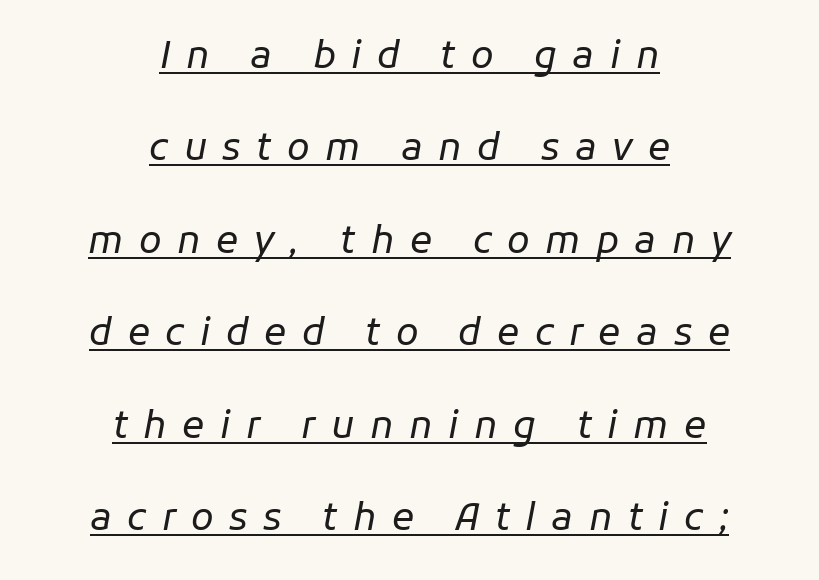
The image shows 37 px regular-weight type, italic (leaning right); set centered, loose line spacing (2.5x), unusually wide letter spacing (+0.42 em), underlined; low stroke contrast and a medium x-height.
